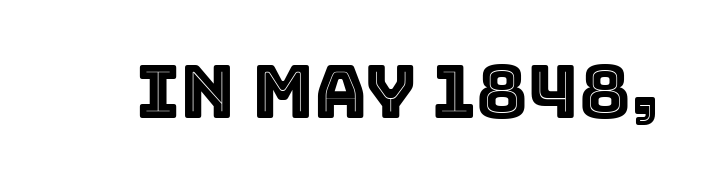
Q: Is the text italic (slanted)? A: No, it is upright.
Q: Is the text underlined? A: No.
Q: Is the spacing between letters normal or unusually wide? A: Normal.
Q: Width (condensed, normal, or wide)? A: Normal.
Q: x-height? A: Large.
Q: Monospaced? A: No.
